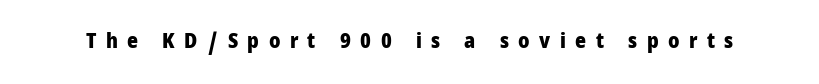
{"italic": "no", "bold": "yes", "underline": "no", "letter_spacing": "wide", "letter_spacing_em": 0.45, "glyph_px": 21}
